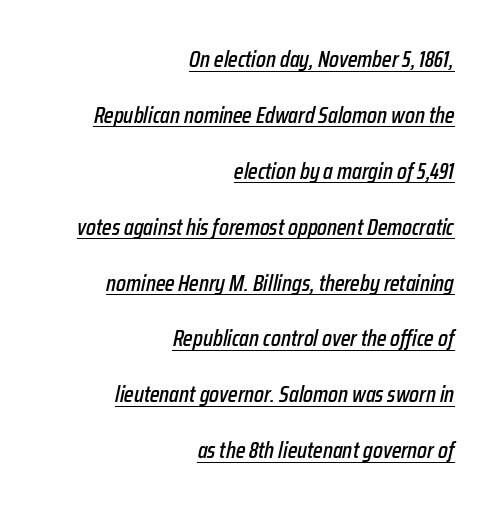
The image shows 23 px text type, italic (leaning right); set right-aligned, loose line spacing (2.43x), normal letter spacing, underlined.
